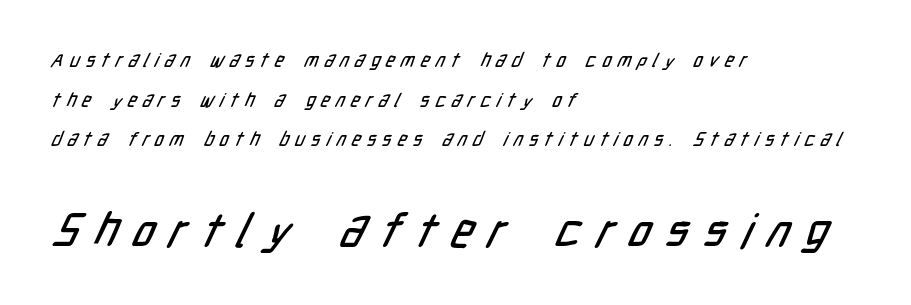
Q: Is the typeface a serif or a sans-serif typeface? A: Sans-serif.
Q: Is the text underlined? A: No.
Q: How is the paragraph aligned? A: Left-aligned.
Q: Is the spacing between letters normal or unusually wide? A: Unusually wide.
Q: Is the spacing between lines tight, normal or loose? A: Loose.
Q: Which block of text is set in a larger size, the first (top) or the second (bottom)? A: The second (bottom) one.
Q: Width (condensed, normal, or wide)? A: Condensed.
Q: Stroke contrast? A: Low.
Q: x-height? A: Medium.
Q: Monospaced? A: No.
